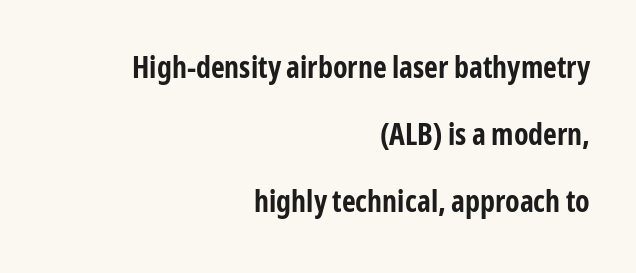
Q: Is the text bold? A: Yes.
Q: Is the text italic (slanted)? A: No, it is upright.
Q: Is the typeface a serif or a sans-serif typeface? A: Sans-serif.
Q: Is the text underlined? A: No.
Q: How is the paragraph aligned? A: Right-aligned.
Q: Is the spacing between letters normal or unusually wide? A: Normal.
Q: Is the spacing between lines tight, normal or loose? A: Loose.
Q: Width (condensed, normal, or wide)? A: Condensed.
Q: Stroke contrast? A: Low.
Q: x-height? A: Medium.
Q: Monospaced? A: No.
